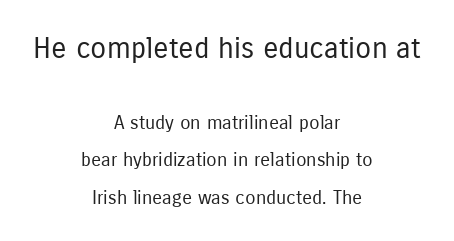
The image shows 29 px regular-weight, condensed sans-serif type, upright; set centered, loose line spacing (1.96x), normal letter spacing, not underlined; the first (top) block is 1.53x larger; low stroke contrast and a medium x-height.
